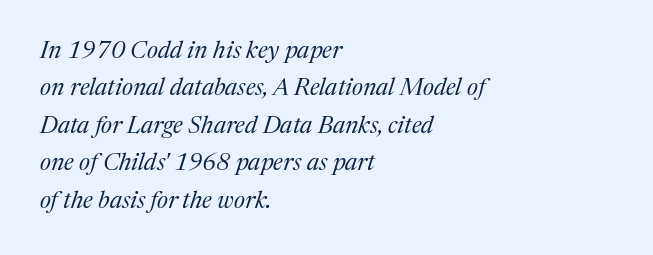
{"italic": "yes", "lean": "right", "slant_degrees": 17, "bold": "no", "underline": "no", "align": "left", "line_spacing": "normal", "line_spacing_ratio": 1.56, "letter_spacing": "normal", "letter_spacing_em": 0.0, "glyph_px": 24}
